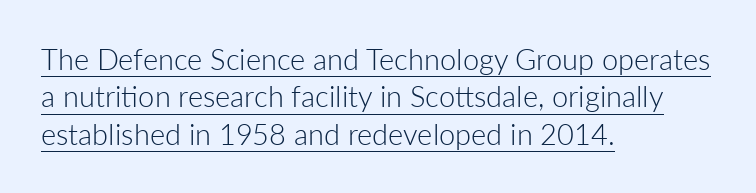
Q: Is the text bold? A: No.
Q: Is the text italic (slanted)? A: No, it is upright.
Q: Is the typeface a serif or a sans-serif typeface? A: Sans-serif.
Q: Is the text underlined? A: Yes.
Q: How is the paragraph aligned? A: Left-aligned.
Q: Is the spacing between letters normal or unusually wide? A: Normal.
Q: Is the spacing between lines tight, normal or loose? A: Normal.
Q: Width (condensed, normal, or wide)? A: Normal.
Q: Stroke contrast? A: Low.
Q: x-height? A: Medium.
Q: Monospaced? A: No.
